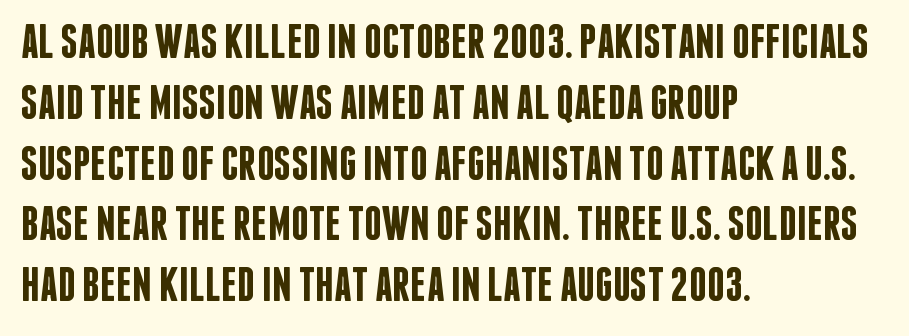
Q: Is the text bold? A: Semi-bold.
Q: Is the text italic (slanted)? A: No, it is upright.
Q: Is the typeface a serif or a sans-serif typeface? A: Sans-serif.
Q: Is the text underlined? A: No.
Q: How is the paragraph aligned? A: Left-aligned.
Q: Is the spacing between letters normal or unusually wide? A: Normal.
Q: Width (condensed, normal, or wide)? A: Condensed.
Q: Stroke contrast? A: Low.
Q: x-height? A: Large.
Q: Monospaced? A: No.
